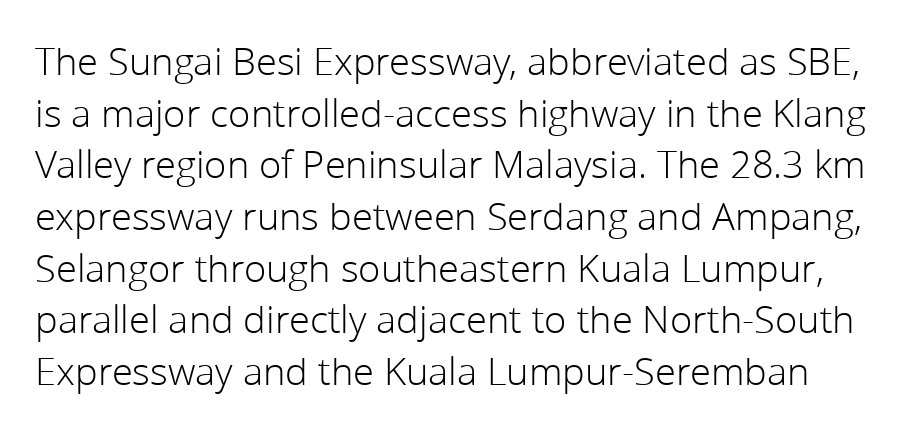
{"serif": "no", "italic": "no", "bold": "no", "weight": "light", "width": "normal", "stroke_contrast": "low", "x_height": "medium", "monospaced": "no", "underline": "no", "line_spacing": "normal", "line_spacing_ratio": 1.36, "letter_spacing": "normal", "letter_spacing_em": 0.0, "glyph_px": 38}
